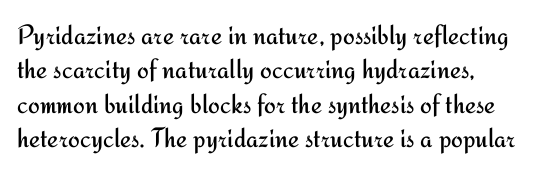
Tracking value appears to be zero — textbook default spacing. Italic? Not at all — the glyphs are vertical. Does the copy run flush right? No — it runs flush left. Spacing verdict: proportional, widths tailored to each character. Ink coverage per letter is moderate at most.
